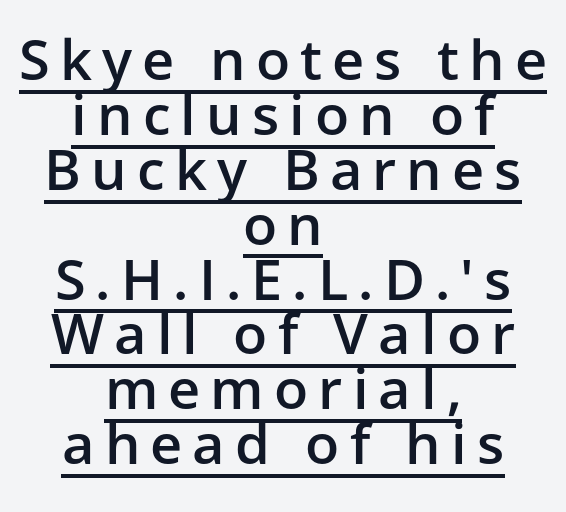
{"serif": "no", "italic": "no", "bold": "semi", "weight": "semibold", "width": "normal", "stroke_contrast": "low", "x_height": "medium", "monospaced": "no", "underline": "yes", "align": "center", "line_spacing": "tight", "line_spacing_ratio": 0.98, "glyph_px": 56}
